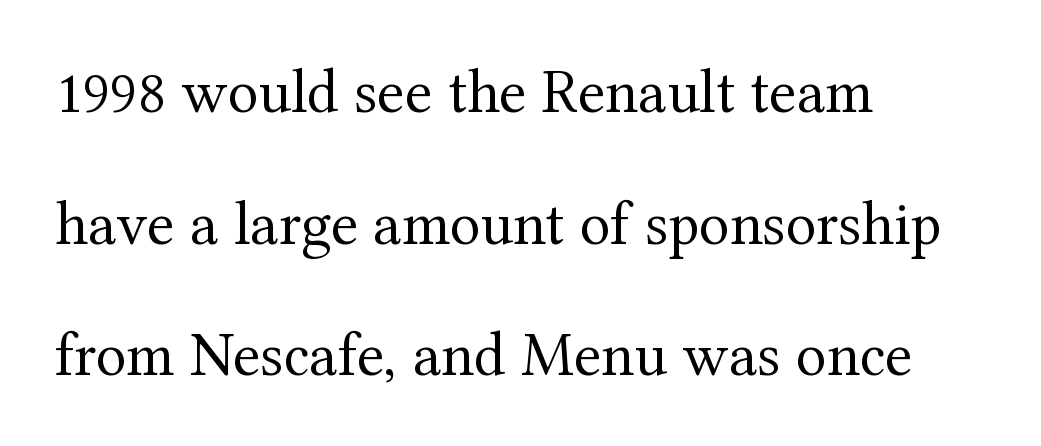
Q: Is the text bold? A: No.
Q: Is the text italic (slanted)? A: No, it is upright.
Q: Is the typeface a serif or a sans-serif typeface? A: Serif.
Q: Is the text underlined? A: No.
Q: How is the paragraph aligned? A: Left-aligned.
Q: Is the spacing between letters normal or unusually wide? A: Normal.
Q: Is the spacing between lines tight, normal or loose? A: Loose.
Q: Width (condensed, normal, or wide)? A: Normal.
Q: Stroke contrast? A: Medium.
Q: x-height? A: Medium.
Q: Monospaced? A: No.
